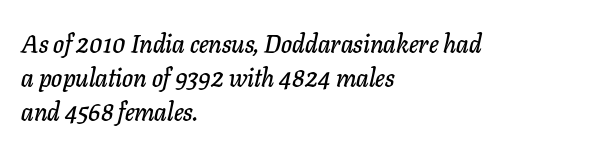
Q: Is the text italic (slanted)? A: Yes, it leans right by about 11 degrees.
Q: Is the text underlined? A: No.
Q: How is the paragraph aligned? A: Left-aligned.
Q: Is the spacing between letters normal or unusually wide? A: Normal.
Q: Is the spacing between lines tight, normal or loose? A: Normal.
